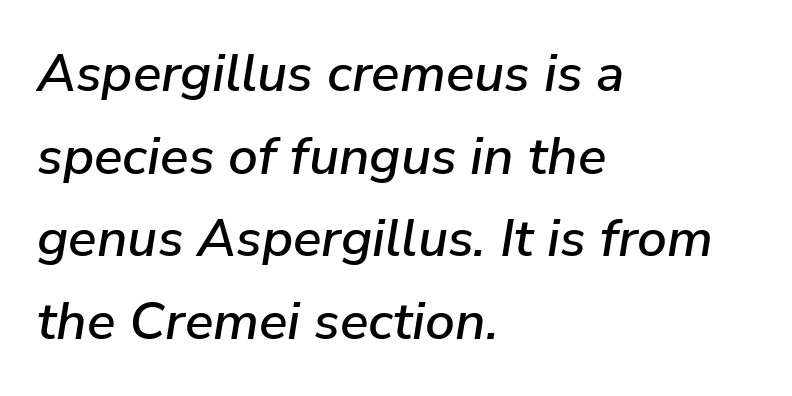
Q: Is the text italic (slanted)? A: Yes, it leans right by about 9 degrees.
Q: Is the text underlined? A: No.
Q: How is the paragraph aligned? A: Left-aligned.
Q: Is the spacing between letters normal or unusually wide? A: Normal.
Q: Is the spacing between lines tight, normal or loose? A: Normal.
Q: Width (condensed, normal, or wide)? A: Normal.
Q: Stroke contrast? A: Low.
Q: x-height? A: Medium.
Q: Monospaced? A: No.
